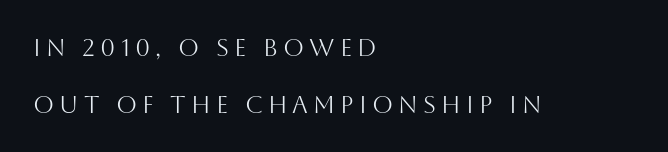
Q: Is the text bold? A: No.
Q: Is the text italic (slanted)? A: No, it is upright.
Q: Is the text underlined? A: No.
Q: How is the paragraph aligned? A: Left-aligned.
Q: Is the spacing between letters normal or unusually wide? A: Unusually wide.
Q: Is the spacing between lines tight, normal or loose? A: Loose.
